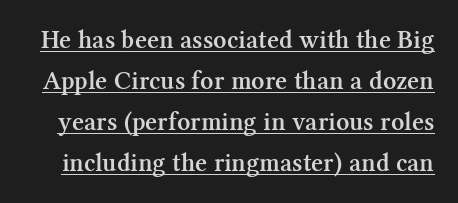
{"italic": "no", "bold": "semi", "underline": "yes", "line_spacing": "normal", "line_spacing_ratio": 1.58, "letter_spacing": "normal", "letter_spacing_em": 0.0, "glyph_px": 26}
